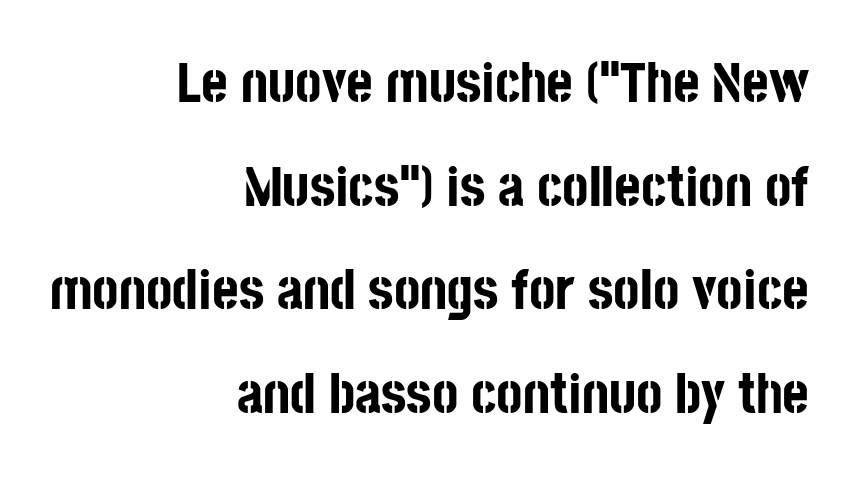
The image shows 57 px bold, condensed sans-serif type, upright; set right-aligned, line spacing 1.82x, normal letter spacing, not underlined; low stroke contrast and a large x-height.
